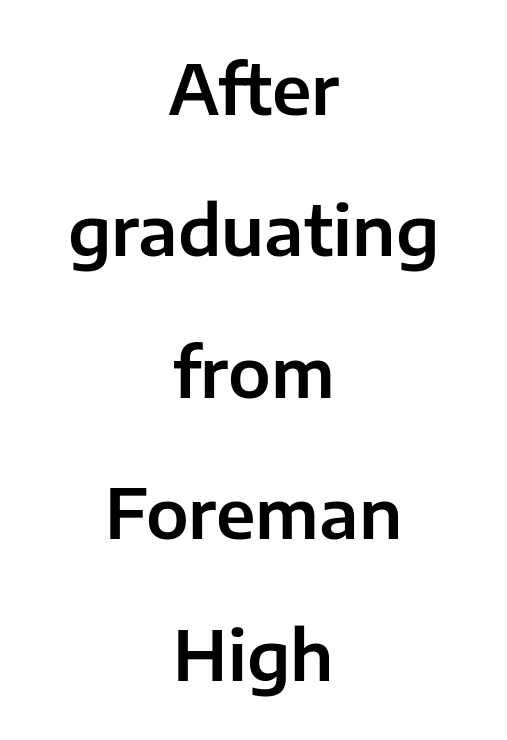
Nothing unusual about the tracking: characters are spaced as the font intends. Ascenders rise straight up at ninety degrees. Is this a fixed-width face? No — the glyphs have proportional, varying widths. In terms of leading, this rendering errs on the spacious side. Underlining? Definitely not there. The lines are quadded center.
